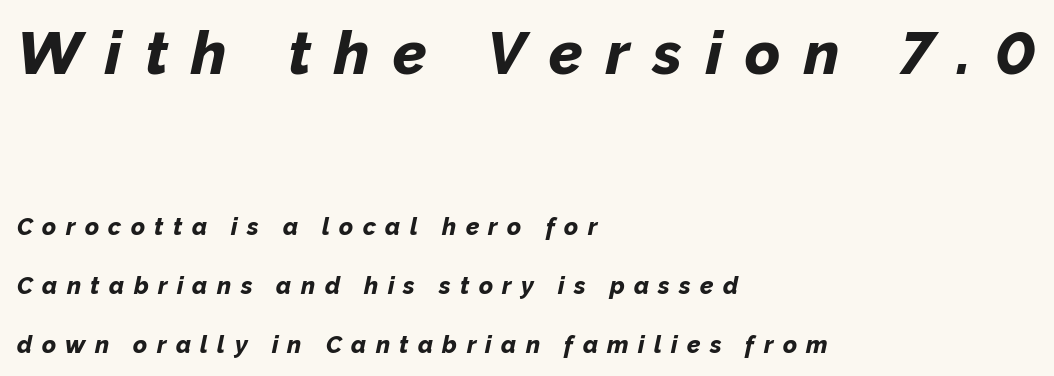
Is the block centered? No — it sits flush against the left margin. A typesetter would call this heavily tracked-out type. Top chunk: large. Bottom chunk: small. Widely set lines give the paragraph a tall, airy silhouette. Heavy-handed strokes throughout: this text is bold. Descenders are the only things crossing below the line.
